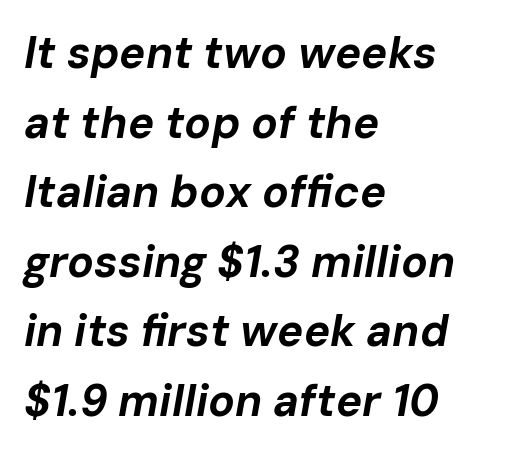
{"italic": "yes", "lean": "right", "slant_degrees": 10, "bold": "yes", "weight": "bold", "width": "normal", "stroke_contrast": "low", "x_height": "medium", "monospaced": "no", "underline": "no", "align": "left", "line_spacing": "normal", "line_spacing_ratio": 1.58, "letter_spacing": "normal", "letter_spacing_em": 0.0, "glyph_px": 44}
